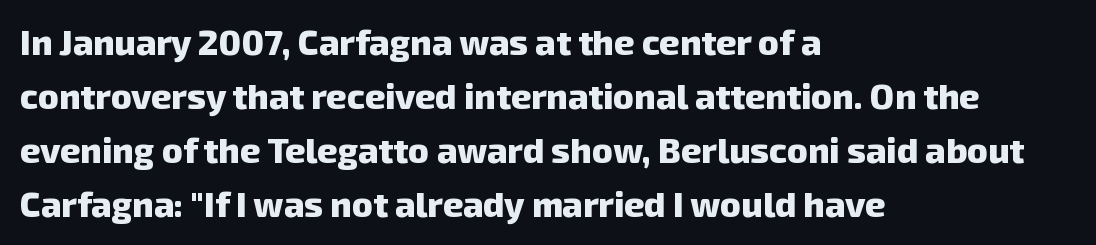
{"serif": "no", "bold": "yes", "weight": "heavy", "width": "normal", "stroke_contrast": "low", "x_height": "medium", "monospaced": "no", "underline": "no", "align": "left", "line_spacing": "normal", "line_spacing_ratio": 1.54, "letter_spacing": "normal", "letter_spacing_em": 0.0, "glyph_px": 35}
